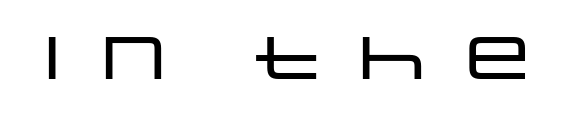
{"serif": "no", "italic": "no", "width": "wide", "stroke_contrast": "low", "x_height": "large", "monospaced": "no", "underline": "no", "letter_spacing": "wide", "letter_spacing_em": 0.24, "glyph_px": 60}
